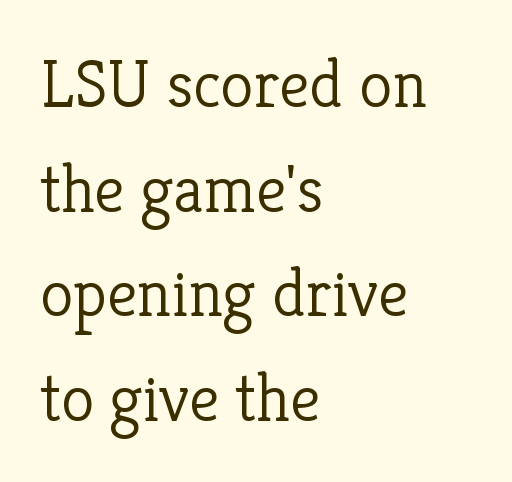
{"serif": "yes", "italic": "no", "bold": "no", "weight": "light", "width": "normal", "stroke_contrast": "low", "x_height": "medium", "monospaced": "no", "underline": "no", "align": "left", "line_spacing": "normal", "line_spacing_ratio": 1.54, "letter_spacing": "normal", "letter_spacing_em": 0.0, "glyph_px": 68}
